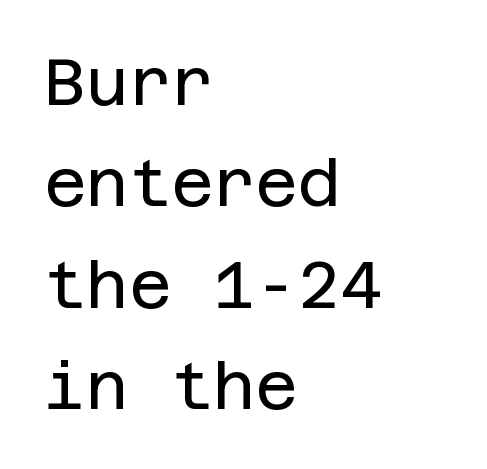
Vertical stems look standard width or narrower in stroke. Ascenders rise straight up at ninety degrees. Does extra space separate the letters? No, they use regular spacing. Quick note: interline space is typical.
